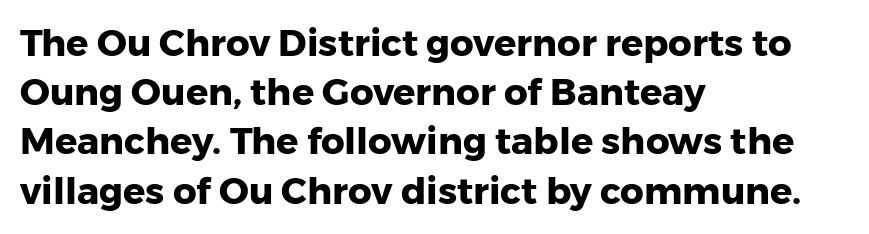
The image shows 37 px heavy sans-serif type, upright; set left-aligned, normal line spacing (1.33x), normal letter spacing, not underlined; low stroke contrast and a medium x-height.
